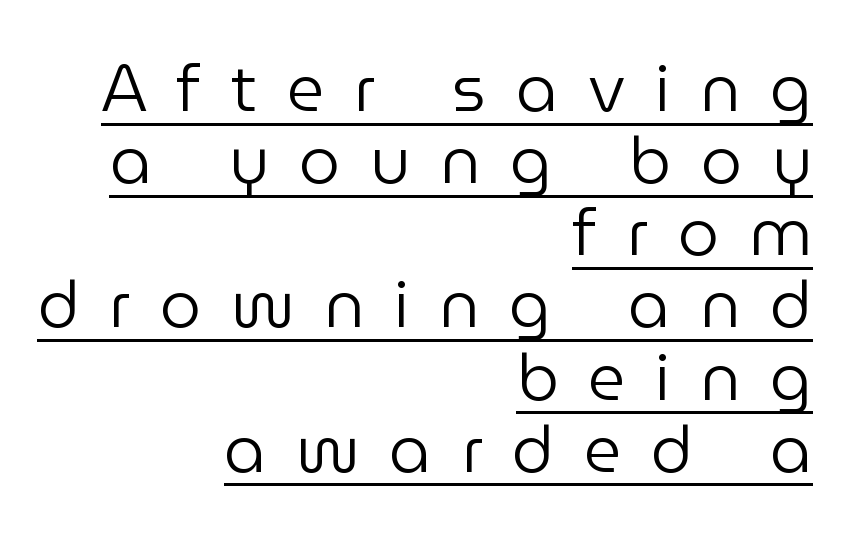
The type is letterspaced generously, with wide tracking. A baseline rule has been typeset under these characters. Interline gaps are noticeably narrow in this sample. Here the designer chose a conventional face with non-uniform glyph widths.
